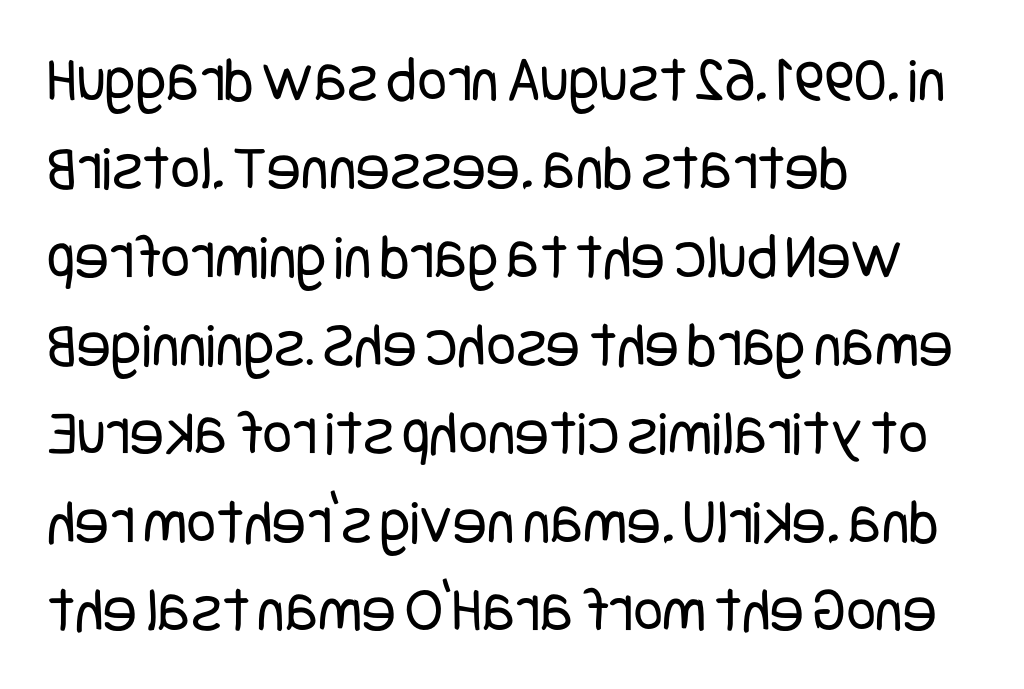
Beneath every word, the page is bare. Does the copy run flush right? No — it runs flush left. No heavy texture on the line: the type isn't bold. Each word holds together tightly as a unit, with standard inter-letter gaps. Summary of vertical rhythm: regular, with standard interline spacing.
